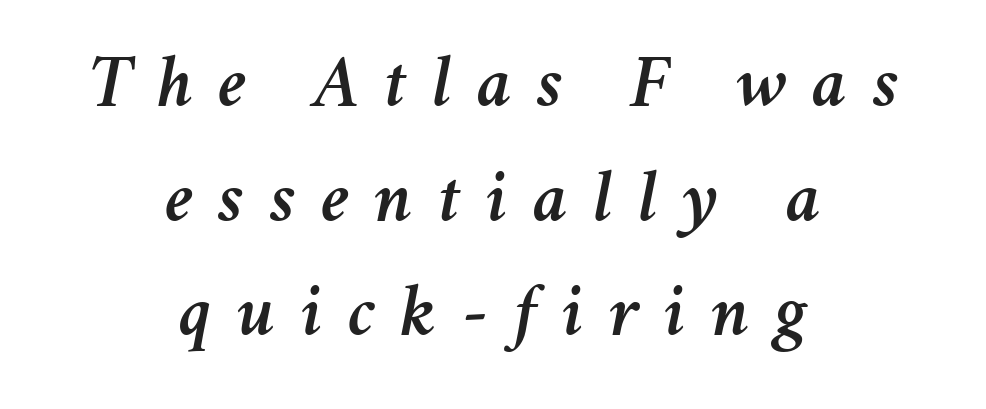
The image shows 74 px text type, italic (leaning right); set centered, normal line spacing (1.55x), unusually wide letter spacing (+0.34 em), not underlined; medium stroke contrast and a medium x-height.
